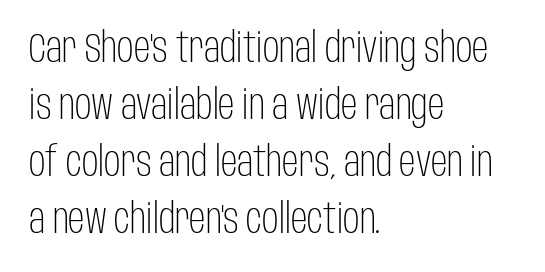
The image shows 41 px light, condensed sans-serif type, upright; set left-aligned, normal line spacing (1.39x), normal letter spacing, not underlined; low stroke contrast and a large x-height.
